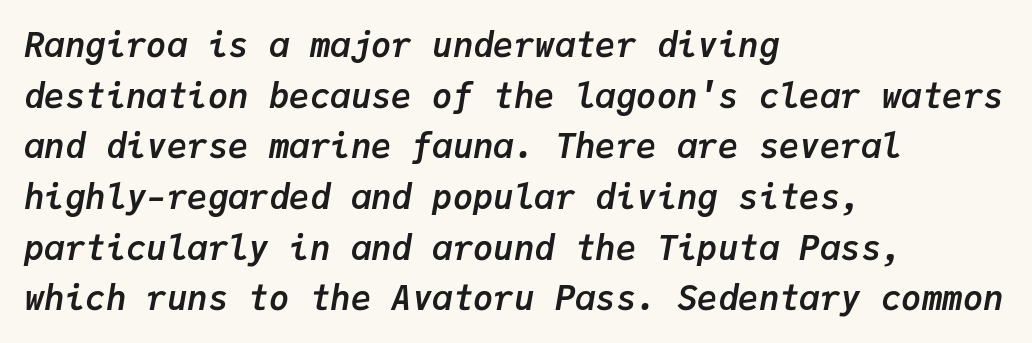
{"italic": "yes", "lean": "right", "slant_degrees": 9, "bold": "yes", "weight": "semibold", "width": "normal", "stroke_contrast": "low", "x_height": "medium", "monospaced": "yes", "underline": "no", "align": "left", "line_spacing": "normal", "line_spacing_ratio": 1.49, "letter_spacing": "normal", "letter_spacing_em": 0.0, "glyph_px": 34}
